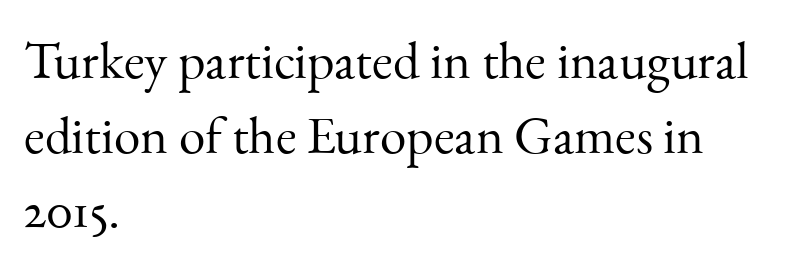
This sample keeps an unexceptional amount of space between lines. Glance below the letters and you will spot only blank space. Here the designer chose a conventional face with non-uniform glyph widths. The passage is arranged the way most books set body copy — flush left. Notice how the stems are strictly vertical — no italics here. Note: serifs present on the glyphs.
